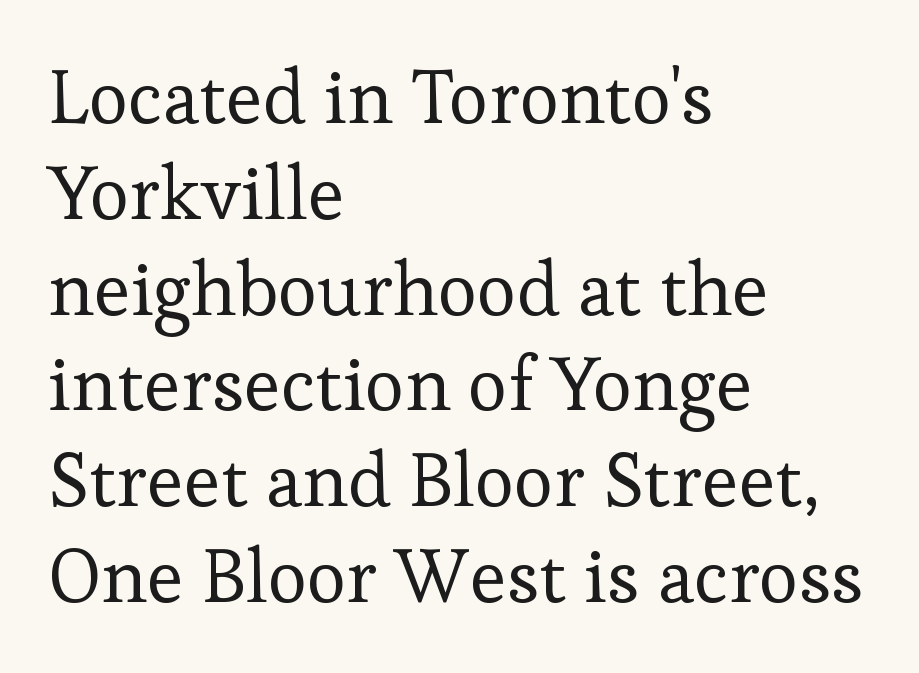
Q: Is the text bold? A: No.
Q: Is the text italic (slanted)? A: No, it is upright.
Q: Is the typeface a serif or a sans-serif typeface? A: Serif.
Q: Is the text underlined? A: No.
Q: How is the paragraph aligned? A: Left-aligned.
Q: Is the spacing between letters normal or unusually wide? A: Normal.
Q: Is the spacing between lines tight, normal or loose? A: Normal.
Q: Width (condensed, normal, or wide)? A: Normal.
Q: Stroke contrast? A: Low.
Q: x-height? A: Medium.
Q: Monospaced? A: No.
